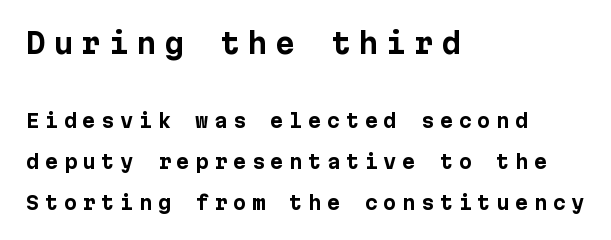
{"serif": "no", "italic": "no", "bold": "yes", "weight": "bold", "width": "normal", "stroke_contrast": "low", "x_height": "medium", "underline": "no", "align": "left", "line_spacing": "loose", "line_spacing_ratio": 2.16, "letter_spacing": "wide", "letter_spacing_em": 0.29, "larger_block": "first", "size_ratio": 1.47, "glyph_px": 28}
